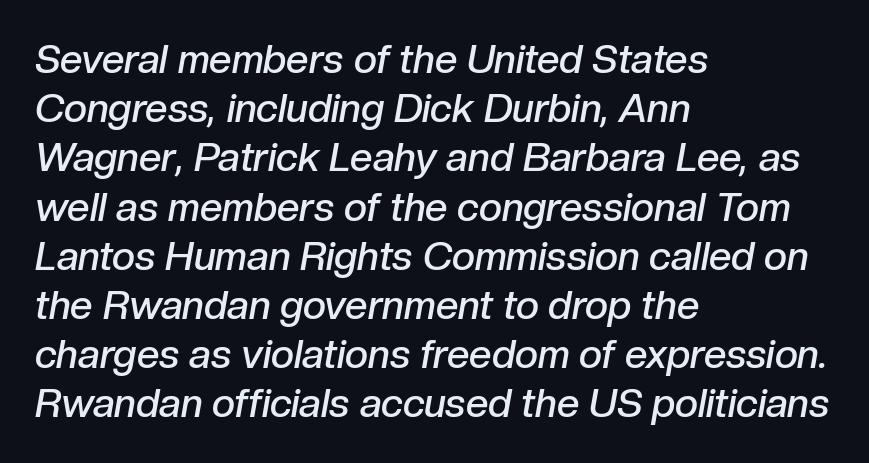
{"italic": "yes", "lean": "right", "slant_degrees": 10, "bold": "semi", "weight": "semibold", "width": "normal", "stroke_contrast": "low", "x_height": "medium", "monospaced": "no", "underline": "no", "align": "left", "line_spacing_ratio": 1.23, "letter_spacing": "normal", "letter_spacing_em": 0.0, "glyph_px": 40}
